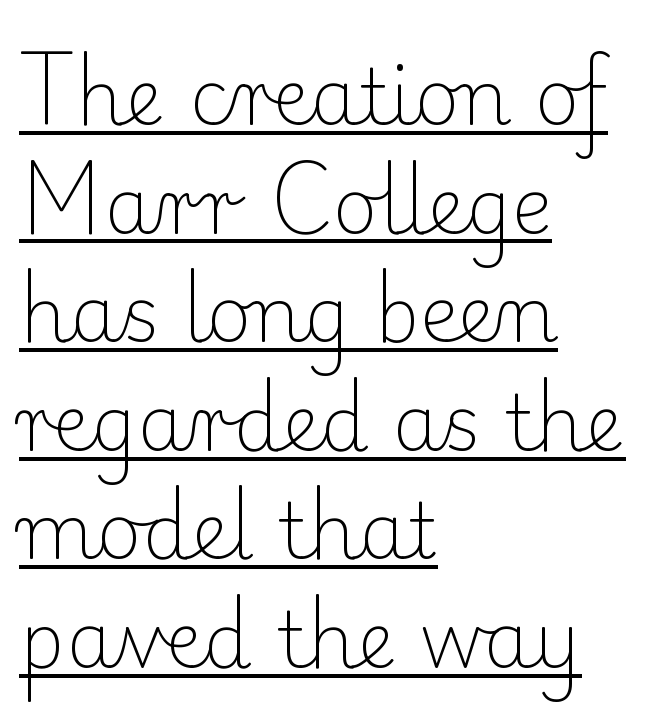
The image shows 77 px light serif type, upright; set left-aligned, normal line spacing (1.41x), normal letter spacing, underlined; low stroke contrast and a small x-height.
